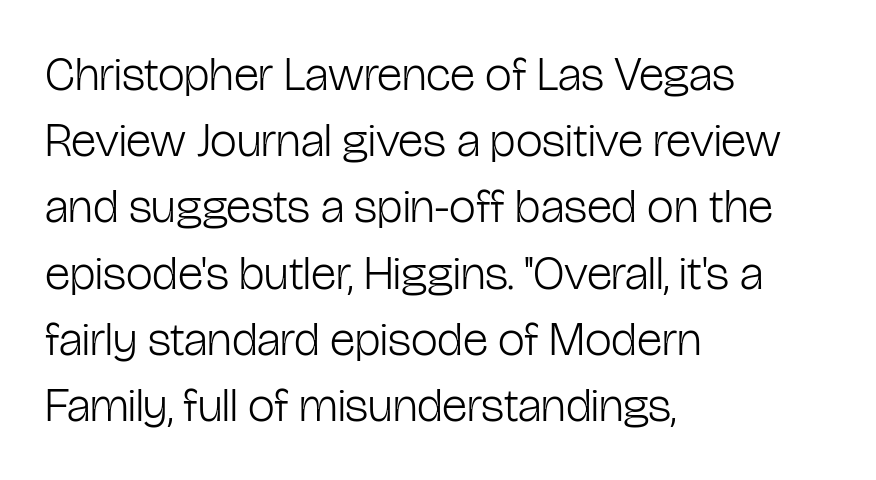
Each letter's strokes conclude bluntly, with no projecting serifs. This reads as an unemphasized weight, regular at the heaviest. Spacing verdict: proportional, widths tailored to each character. Notice how the passage keeps a crisp vertical edge on the left only. Plain, unruled lines of type.
